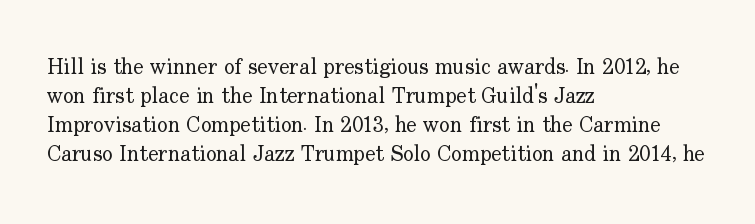
The image shows 22 px text type, upright; set left-aligned, normal line spacing (1.32x), normal letter spacing, not underlined.
